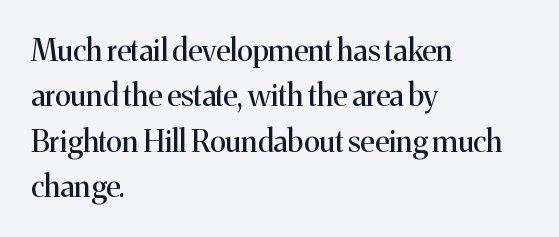
Q: Is the text bold? A: No.
Q: Is the text italic (slanted)? A: No, it is upright.
Q: Is the typeface a serif or a sans-serif typeface? A: Serif.
Q: Is the text underlined? A: No.
Q: How is the paragraph aligned? A: Left-aligned.
Q: Is the spacing between letters normal or unusually wide? A: Normal.
Q: Is the spacing between lines tight, normal or loose? A: Normal.
Q: Width (condensed, normal, or wide)? A: Normal.
Q: Stroke contrast? A: Medium.
Q: x-height? A: Medium.
Q: Monospaced? A: No.
